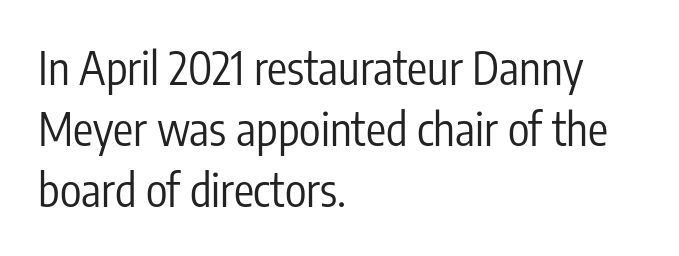
Q: Is the text bold? A: No.
Q: Is the text italic (slanted)? A: No, it is upright.
Q: Is the typeface a serif or a sans-serif typeface? A: Sans-serif.
Q: Is the text underlined? A: No.
Q: How is the paragraph aligned? A: Left-aligned.
Q: Is the spacing between letters normal or unusually wide? A: Normal.
Q: Is the spacing between lines tight, normal or loose? A: Normal.
Q: Width (condensed, normal, or wide)? A: Condensed.
Q: Stroke contrast? A: Low.
Q: x-height? A: Medium.
Q: Monospaced? A: No.
